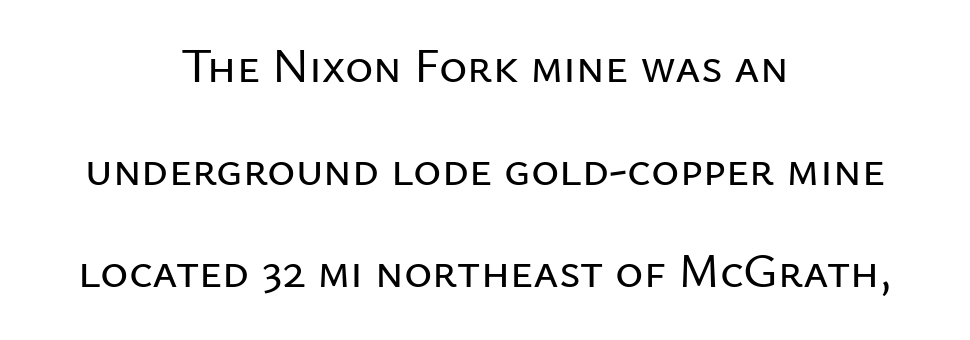
{"serif": "no", "italic": "no", "width": "normal", "stroke_contrast": "low", "x_height": "medium", "monospaced": "no", "underline": "no", "align": "center", "line_spacing": "loose", "line_spacing_ratio": 2.14, "letter_spacing": "normal", "letter_spacing_em": 0.0, "glyph_px": 48}
